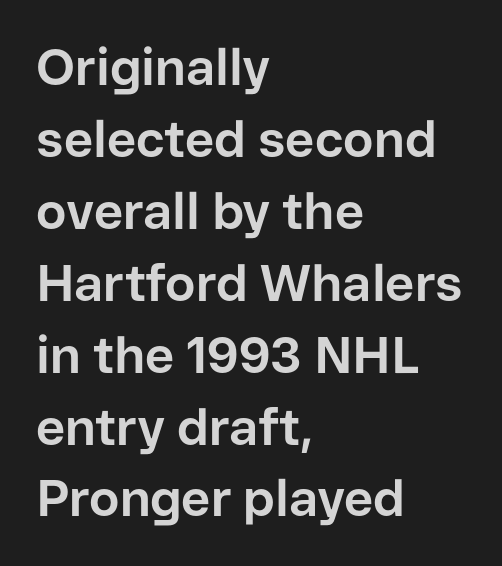
The image shows 51 px bold sans-serif type, upright; set left-aligned, normal line spacing (1.41x), normal letter spacing, not underlined; low stroke contrast and a medium x-height.
